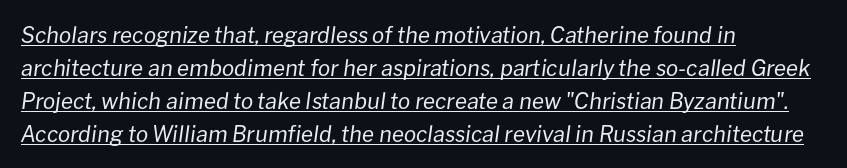
The image shows 22 px text type, italic (leaning right); set left-aligned, normal line spacing (1.5x), normal letter spacing, underlined.
